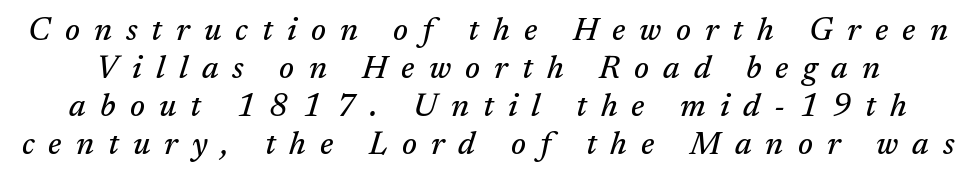
Descender tails drop into unmarked territory. The glyphs look as if they've been sheared to an angle. Regarding serifs, this sample has them. Tracking value appears strongly positive — letters spread wide. Do the characters align in a grid? No, the font is proportional.
